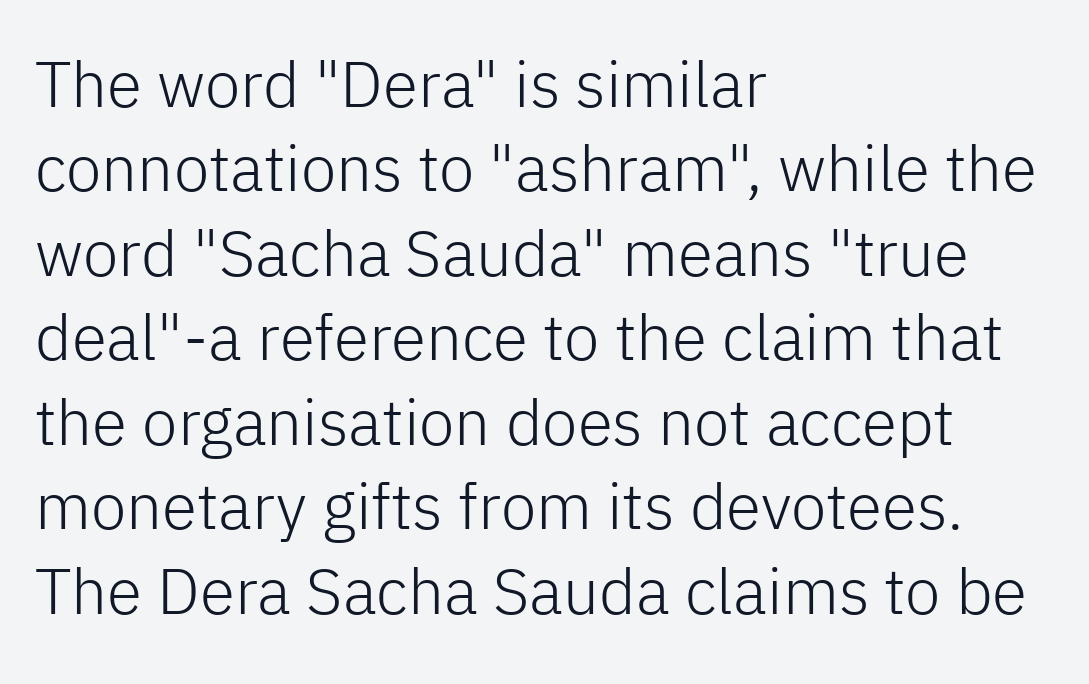
The image shows 64 px light sans-serif type, upright; set left-aligned, normal line spacing (1.32x), normal letter spacing, not underlined; low stroke contrast and a medium x-height.
